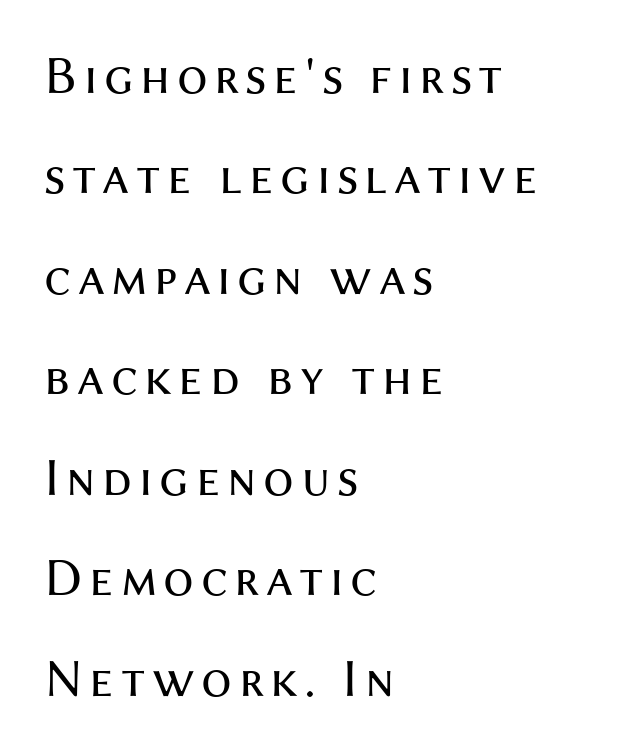
The rendering uses natural spacing where letterforms have individual widths. The passage is arranged the way most books set body copy — flush left. Posture: vertical. Think standard paragraph weight, or any step lighter than that. Unlike a traditional serif, this face leaves its strokes unadorned.
